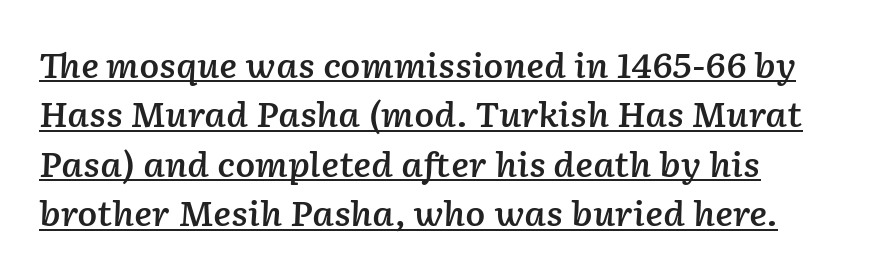
Q: Is the text bold? A: Semi-bold.
Q: Is the text italic (slanted)? A: Yes, it leans right by about 2 degrees.
Q: Is the text underlined? A: Yes.
Q: How is the paragraph aligned? A: Left-aligned.
Q: Is the spacing between letters normal or unusually wide? A: Normal.
Q: Is the spacing between lines tight, normal or loose? A: Normal.
Q: Width (condensed, normal, or wide)? A: Normal.
Q: Stroke contrast? A: Low.
Q: x-height? A: Medium.
Q: Monospaced? A: No.
